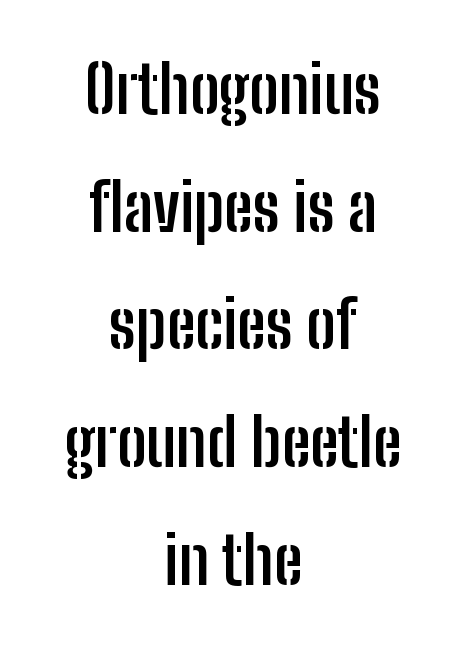
These lines carry a lot of weight — the face is fully bold. The lines in this sample share a center point and differ in where they start and stop. If you drew a line through each stem, it would be perfectly vertical. The face used here is proportionally spaced, like ordinary book or web type. A sans-serif font was chosen for this passage. Beneath every word, the page is bare.
